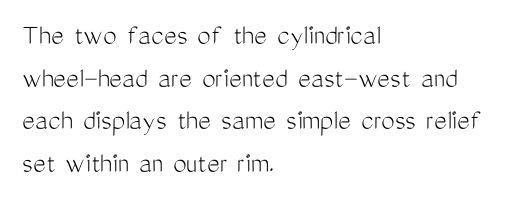
{"serif": "no", "italic": "no", "bold": "no", "weight": "light", "width": "condensed", "stroke_contrast": "medium", "x_height": "medium", "monospaced": "no", "underline": "no", "align": "left", "line_spacing": "normal", "line_spacing_ratio": 1.42, "letter_spacing": "normal", "letter_spacing_em": 0.0, "glyph_px": 30}
